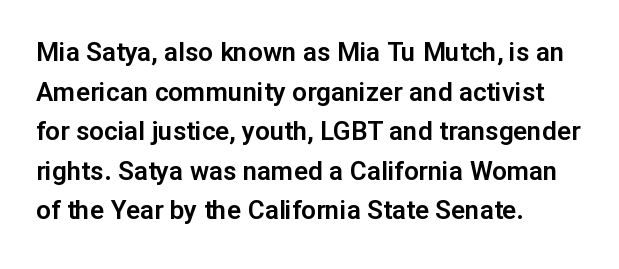
{"italic": "no", "underline": "no", "align": "left", "line_spacing": "normal", "line_spacing_ratio": 1.52, "letter_spacing": "normal", "letter_spacing_em": 0.0, "glyph_px": 26}
